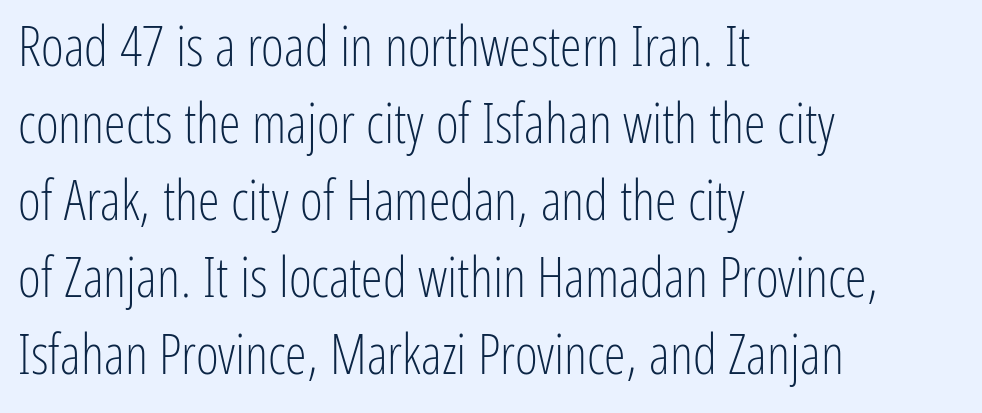
The image shows 55 px light, condensed sans-serif type, upright; set left-aligned, normal line spacing (1.4x), normal letter spacing, not underlined; low stroke contrast and a medium x-height.
